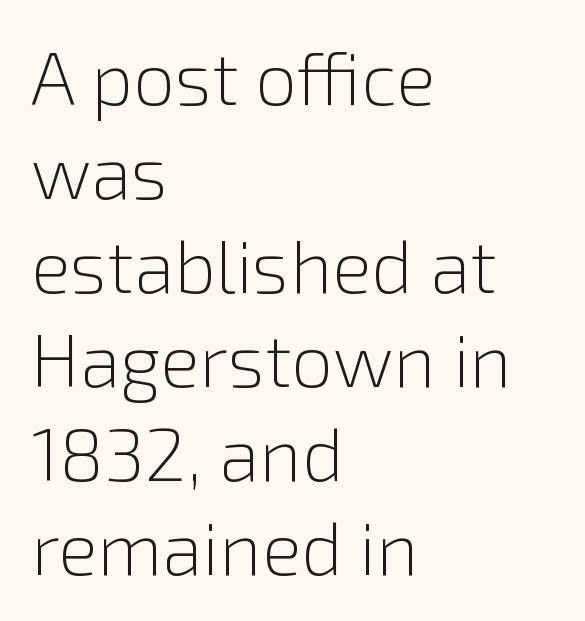
The image shows 74 px light sans-serif type, upright; set left-aligned, normal line spacing (1.27x), normal letter spacing, not underlined; low stroke contrast and a medium x-height.
